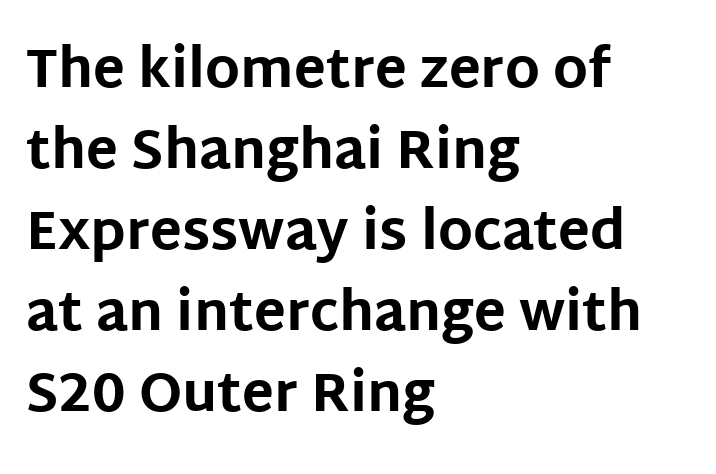
The image shows 53 px bold sans-serif type, upright; set left-aligned, normal line spacing (1.53x), normal letter spacing, not underlined; low stroke contrast and a large x-height.
